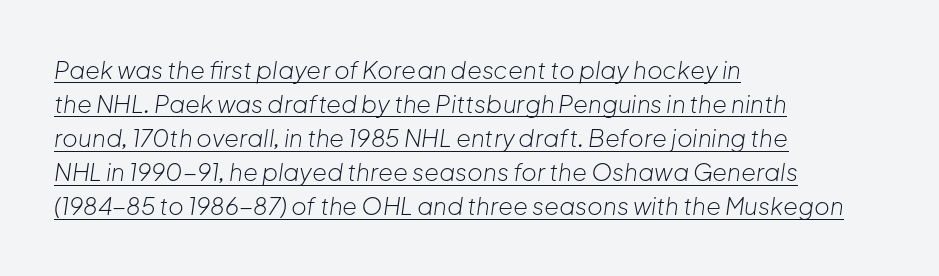
Letter spacing: default. Students, observe the line beneath the letters — that is underlining. Compared with ordinary roman type, these characters are visibly tilted. The block of text has a typical density, with ordinary space between rows.
